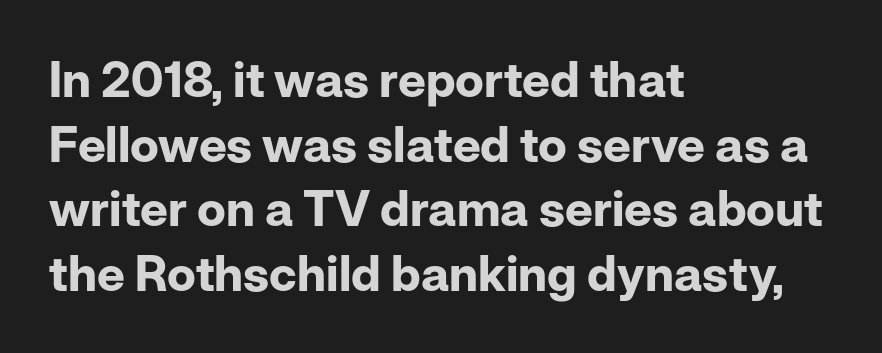
The image shows 49 px bold sans-serif type, upright; set left-aligned, normal line spacing (1.32x), normal letter spacing, not underlined; low stroke contrast and a medium x-height.
